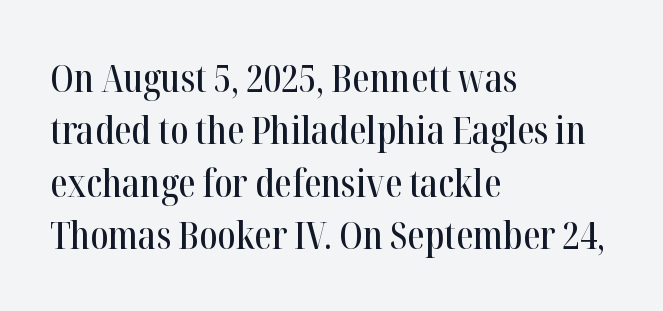
Bare-footed words on every line. Tracking value appears to be zero — textbook default spacing. Is this a fixed-width face? No — the glyphs have proportional, varying widths. This is roman type, the default non-slanted kind.
